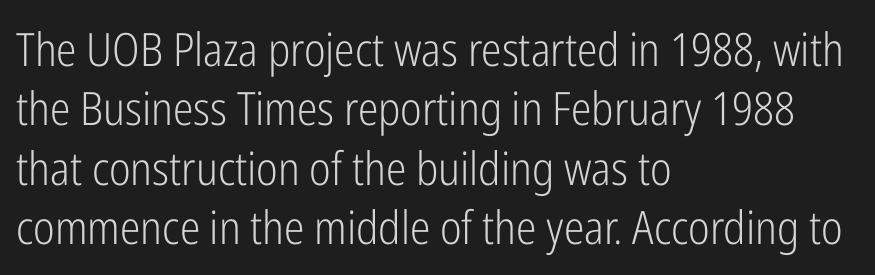
Observe the ordinary spacing: letters are neighbours, not strangers. Interline gaps are of average width in this sample. Honestly, there is no underline to notice here at all. You can tell it's not italic because the verticals are truly vertical.
